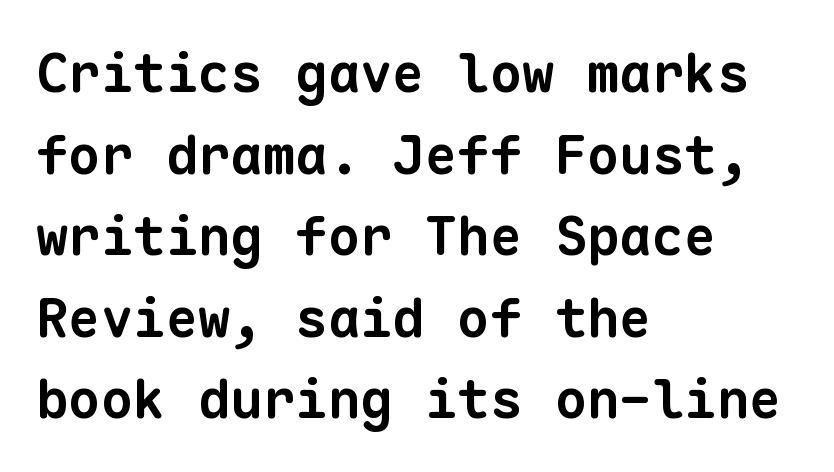
Line spacing here is normal. Plain, unruled lines of type. If you drew a ruler down the left edge, every line would touch it. The letters march in equal steps, a hallmark of fixed-pitch type. Standard letterfit; no display-style spreading of the glyphs. Does the type have serifs? No, each stem ends abruptly.
